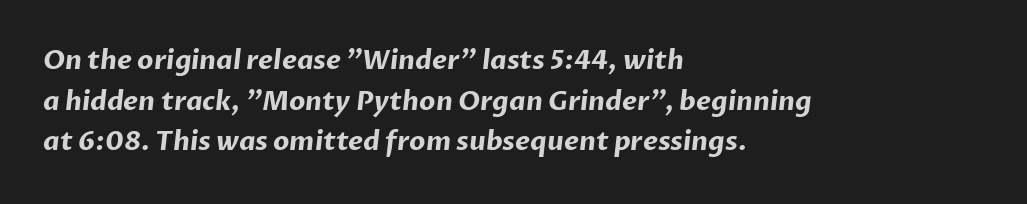
Q: Is the text bold? A: Yes.
Q: Is the text underlined? A: No.
Q: How is the paragraph aligned? A: Left-aligned.
Q: Is the spacing between letters normal or unusually wide? A: Normal.
Q: Is the spacing between lines tight, normal or loose? A: Normal.
